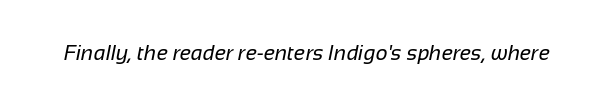
{"bold": "no", "underline": "no", "letter_spacing": "normal", "letter_spacing_em": 0.0, "glyph_px": 21}
